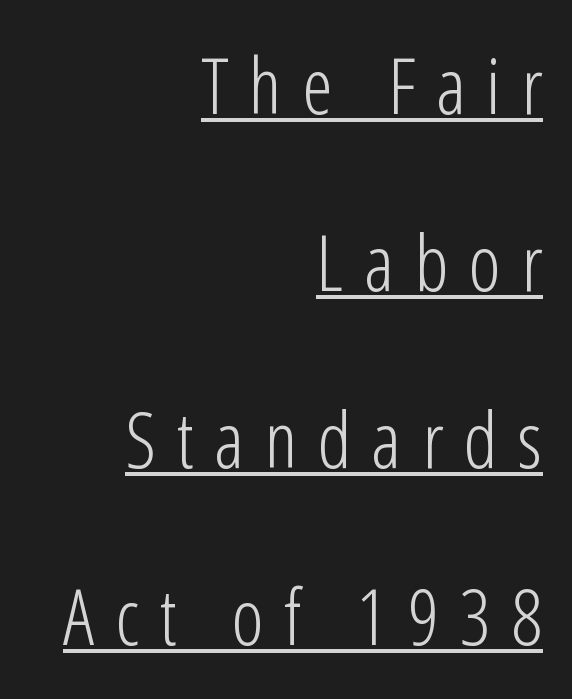
Someone cranked the tracking dial way up on this one. Check where the strokes stop: nothing finishes them off — pure sans. Somebody hit Ctrl+U on this one — the words are underlined. No letter is thick-stroked: the sample isn't bold. Quick note: interline space is abundant.
